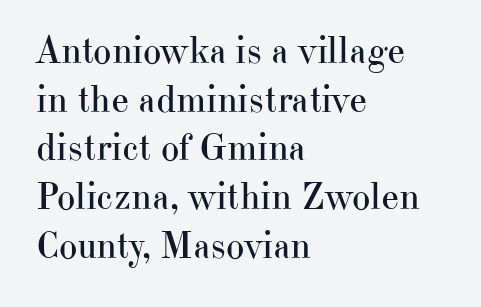
{"serif": "yes", "italic": "no", "bold": "no", "weight": "regular", "width": "normal", "stroke_contrast": "high", "x_height": "small", "monospaced": "no", "underline": "no", "align": "left", "line_spacing": "normal", "line_spacing_ratio": 1.25, "letter_spacing": "normal", "letter_spacing_em": 0.0, "glyph_px": 39}
